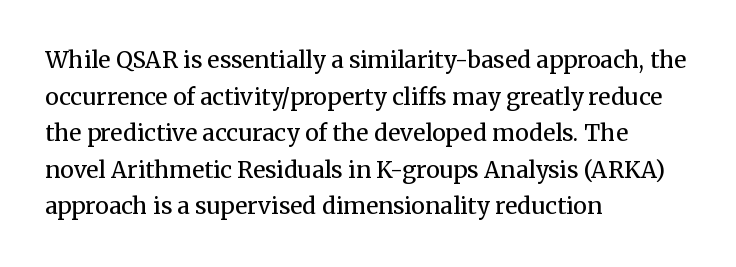
Q: Is the text bold? A: No.
Q: Is the text italic (slanted)? A: No, it is upright.
Q: Is the text underlined? A: No.
Q: How is the paragraph aligned? A: Left-aligned.
Q: Is the spacing between letters normal or unusually wide? A: Normal.
Q: Is the spacing between lines tight, normal or loose? A: Normal.
